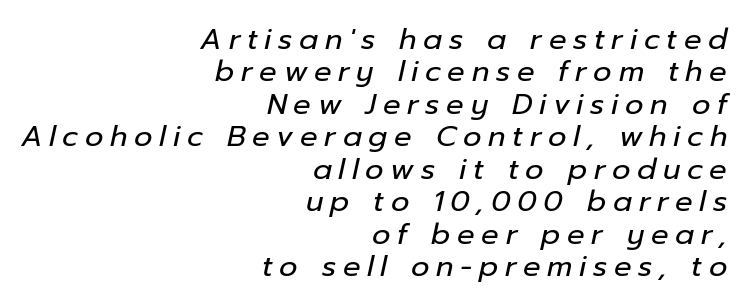
Underlining? Definitely not there. Emphasis-style slanted type is in use. One glance says dense: line gaps are narrower than usual. Vertical stems look standard width or narrower in stroke. This sample has the flowing, uneven cadence of proportional lettering.
